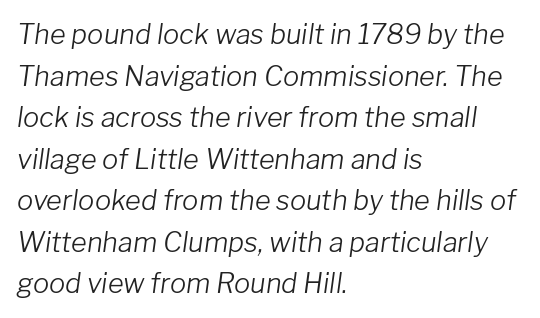
Leading: standard. Yep, that's italic — everything's leaning. Stroke mass is kept to a normal reading level or below. Unmarked baselines from the first word to the last.
